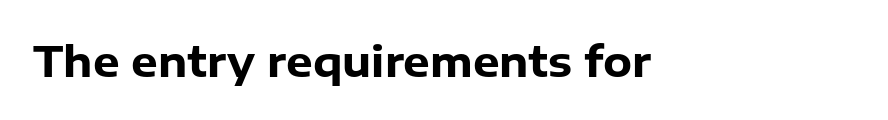
The image shows 42 px heavy sans-serif type, upright; set normal letter spacing, not underlined; low stroke contrast and a medium x-height.
